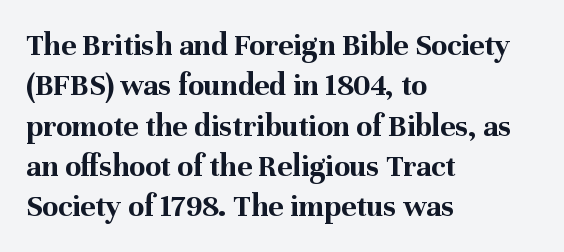
Q: Is the text bold? A: Yes.
Q: Is the text italic (slanted)? A: No, it is upright.
Q: Is the typeface a serif or a sans-serif typeface? A: Serif.
Q: Is the text underlined? A: No.
Q: How is the paragraph aligned? A: Left-aligned.
Q: Is the spacing between letters normal or unusually wide? A: Normal.
Q: Is the spacing between lines tight, normal or loose? A: Normal.
Q: Width (condensed, normal, or wide)? A: Normal.
Q: Stroke contrast? A: Medium.
Q: x-height? A: Medium.
Q: Monospaced? A: No.
